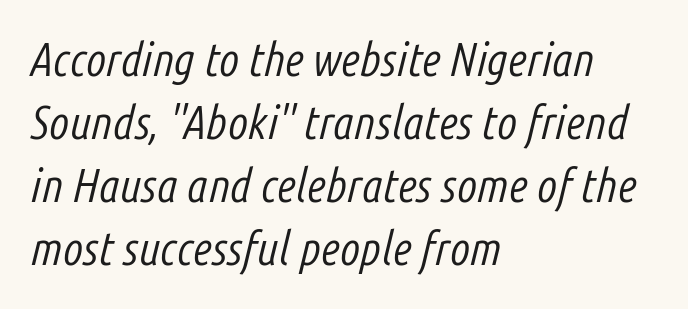
{"italic": "yes", "lean": "right", "slant_degrees": 14, "bold": "no", "weight": "light", "width": "condensed", "stroke_contrast": "low", "x_height": "medium", "monospaced": "no", "underline": "no", "align": "left", "line_spacing": "normal", "line_spacing_ratio": 1.34, "letter_spacing": "normal", "letter_spacing_em": 0.0, "glyph_px": 47}
